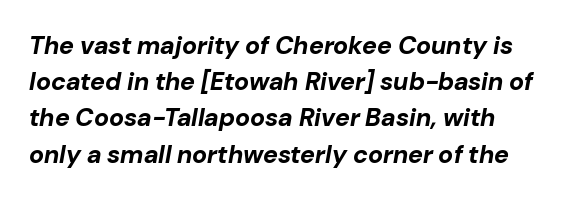
Words float on clear page, feet unadorned. The whole block is typeset with a tilt. Horizontal bands of white between lines are of average thickness. The face used here has the dense, thick strokes of a bold.
